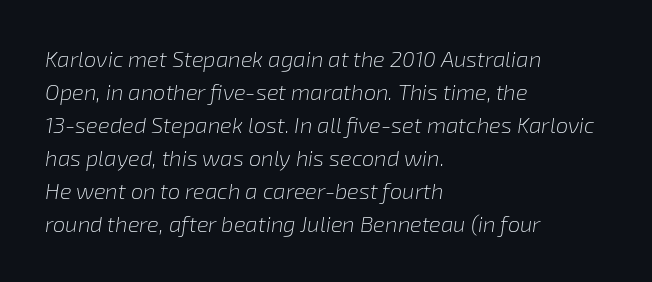
The image shows 22 px text type, italic (leaning right); set left-aligned, normal line spacing (1.5x), normal letter spacing, not underlined.
